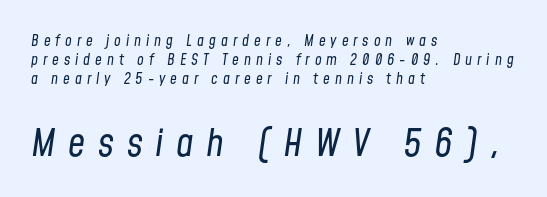
The image shows 38 px regular-weight, condensed type, italic (leaning right); set left-aligned, normal line spacing (1.26x), unusually wide letter spacing (+0.33 em), not underlined; the second (bottom) block is 2.53x larger; low stroke contrast and a medium x-height.
